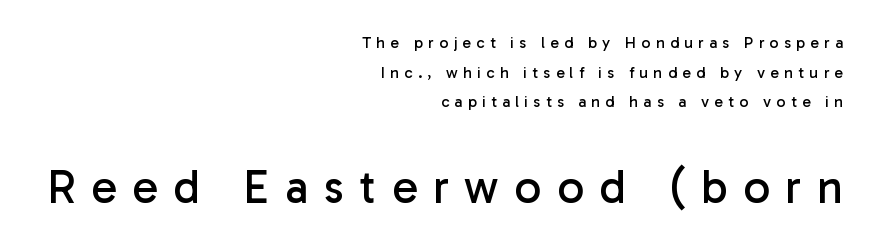
Q: Is the text bold? A: No.
Q: Is the text italic (slanted)? A: No, it is upright.
Q: Is the typeface a serif or a sans-serif typeface? A: Sans-serif.
Q: Is the text underlined? A: No.
Q: How is the paragraph aligned? A: Right-aligned.
Q: Is the spacing between letters normal or unusually wide? A: Unusually wide.
Q: Which block of text is set in a larger size, the first (top) or the second (bottom)? A: The second (bottom) one.
Q: Width (condensed, normal, or wide)? A: Normal.
Q: Stroke contrast? A: Low.
Q: x-height? A: Medium.
Q: Monospaced? A: No.
